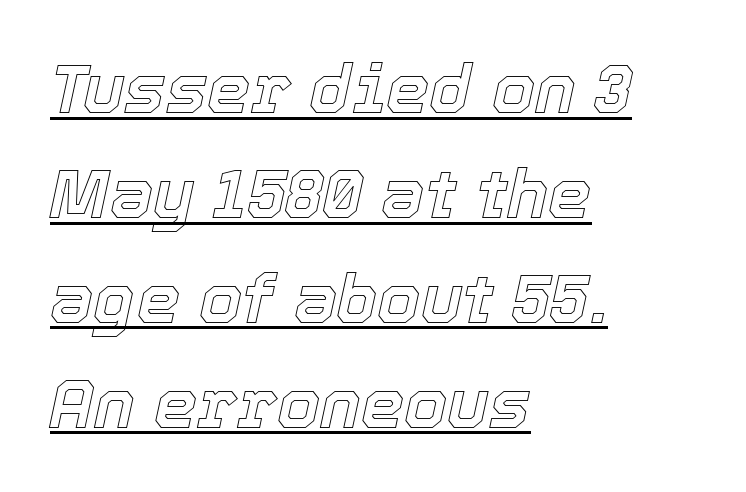
The image shows 69 px text type, italic (leaning right); set left-aligned, normal line spacing (1.52x), normal letter spacing, underlined; a medium x-height.
